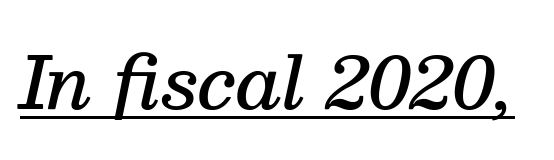
Q: Is the text bold? A: Semi-bold.
Q: Is the text italic (slanted)? A: Yes, it leans right by about 13 degrees.
Q: Is the typeface a serif or a sans-serif typeface? A: Serif.
Q: Is the text underlined? A: Yes.
Q: Is the spacing between letters normal or unusually wide? A: Normal.
Q: Width (condensed, normal, or wide)? A: Normal.
Q: Stroke contrast? A: Medium.
Q: x-height? A: Medium.
Q: Monospaced? A: No.
